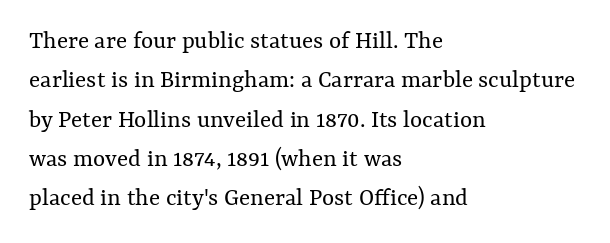
Q: Is the text bold? A: No.
Q: Is the text italic (slanted)? A: No, it is upright.
Q: Is the text underlined? A: No.
Q: How is the paragraph aligned? A: Left-aligned.
Q: Is the spacing between letters normal or unusually wide? A: Normal.
Q: Is the spacing between lines tight, normal or loose? A: Normal.
